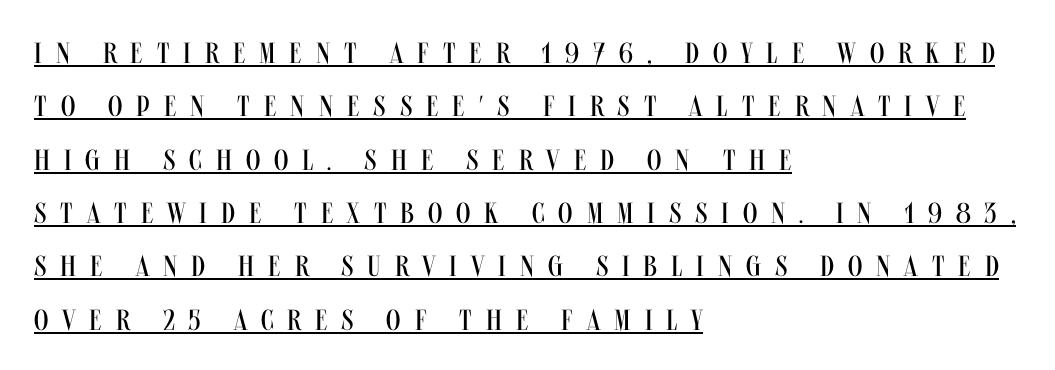
Q: Is the text bold? A: No.
Q: Is the text italic (slanted)? A: No, it is upright.
Q: Is the typeface a serif or a sans-serif typeface? A: Sans-serif.
Q: Is the text underlined? A: Yes.
Q: How is the paragraph aligned? A: Left-aligned.
Q: Is the spacing between letters normal or unusually wide? A: Unusually wide.
Q: Width (condensed, normal, or wide)? A: Condensed.
Q: Stroke contrast? A: Medium.
Q: x-height? A: Large.
Q: Monospaced? A: No.
